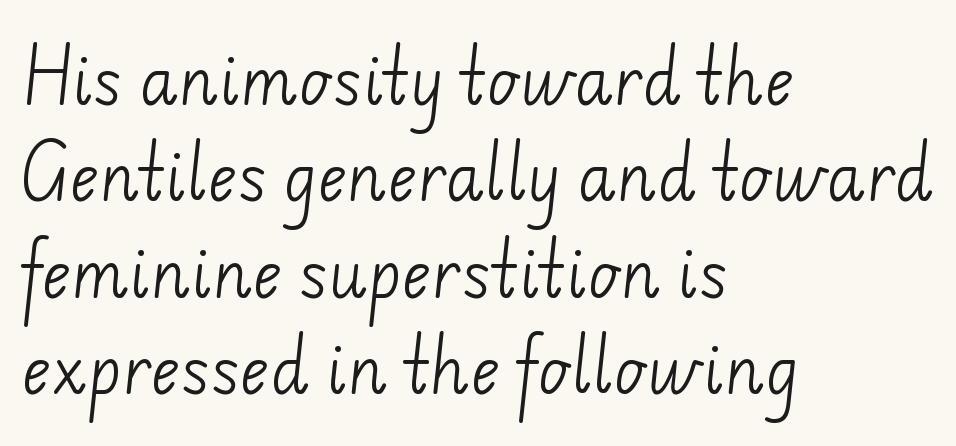
The image shows 63 px light sans-serif type; set left-aligned, normal line spacing (1.53x), normal letter spacing, not underlined; low stroke contrast and a small x-height.
